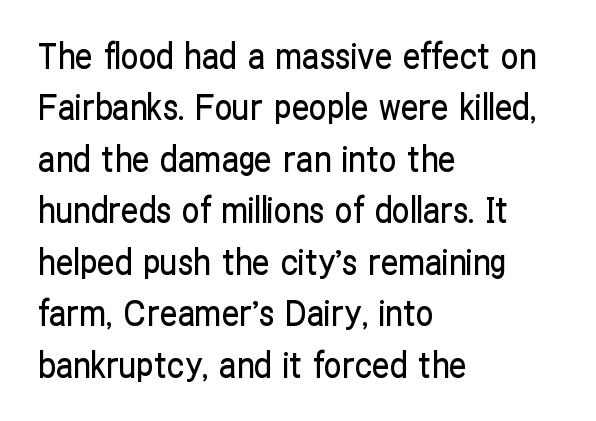
Q: Is the text italic (slanted)? A: No, it is upright.
Q: Is the typeface a serif or a sans-serif typeface? A: Sans-serif.
Q: Is the text underlined? A: No.
Q: How is the paragraph aligned? A: Left-aligned.
Q: Is the spacing between letters normal or unusually wide? A: Normal.
Q: Is the spacing between lines tight, normal or loose? A: Normal.
Q: Width (condensed, normal, or wide)? A: Condensed.
Q: Stroke contrast? A: Low.
Q: x-height? A: Medium.
Q: Monospaced? A: No.
